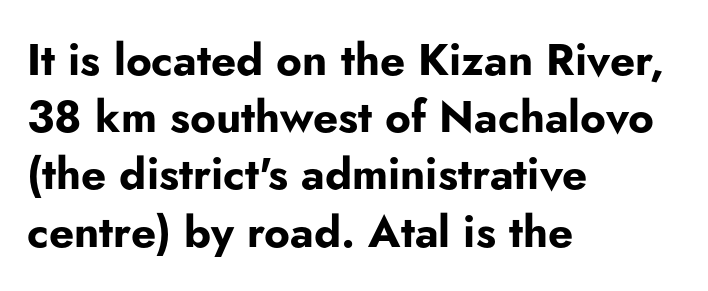
Vertical strokes here are truly vertical. What stands out about the letter spacing? Nothing — it is the standard amount. Leading: standard. Look at the bottom of the vertical strokes: they stop flat, with no serifs.
